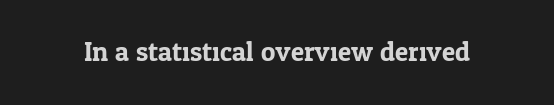
This rendering leaves character spacing at its baseline value. Has an underline been added? It has not. No italicization has been applied; the sample stays upright.
